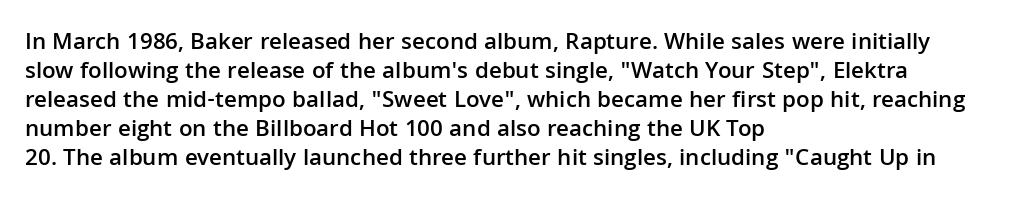
The image shows 24 px text type, upright; set left-aligned, line spacing 1.21x, normal letter spacing, not underlined.
